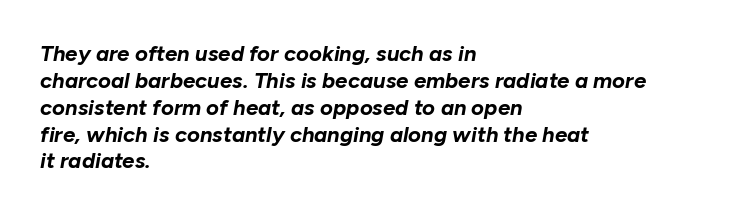
The image shows 22 px bold type, italic (leaning right); set left-aligned, line spacing 1.22x, normal letter spacing, not underlined.
